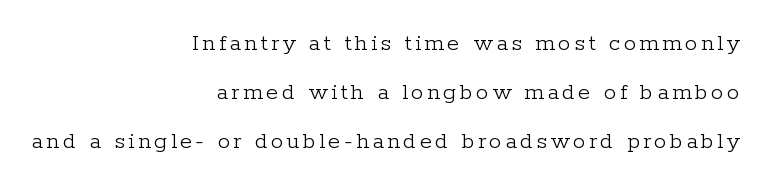
Posture: upright roman. All the whitespace from short lines collects on the left. The weight would be labelled regular, book, light, or lighter still. This sample trades compactness for vertical openness between lines. Glance below the letters and you will spot only blank space.
